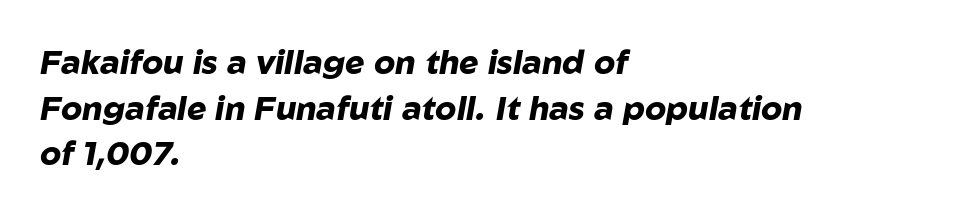
The image shows 33 px heavy type, italic (leaning right); set left-aligned, normal line spacing (1.38x), normal letter spacing, not underlined; low stroke contrast and a medium x-height.
